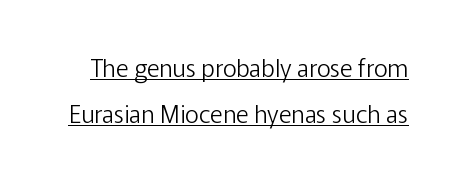
Underlining? Definitely there. The lettering holds an erect, upright posture throughout. Is the stroke heavy? The answer is a plain regular-or-lighter. Vertically, the passage feels expansive, rows floating well apart. The face used here is rendered with its standard letterfit.
